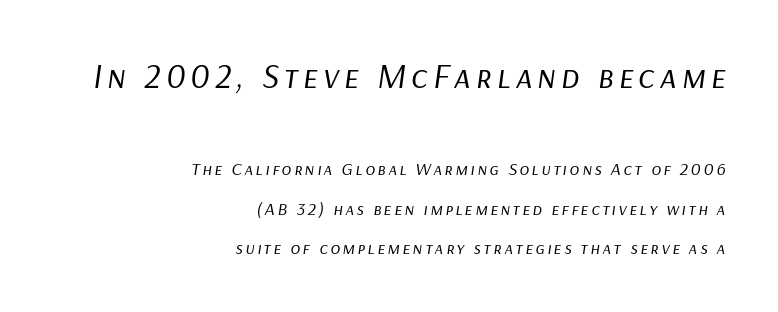
Q: Is the text bold? A: No.
Q: Is the text italic (slanted)? A: Yes, it leans right by about 9 degrees.
Q: Is the text underlined? A: No.
Q: How is the paragraph aligned? A: Right-aligned.
Q: Is the spacing between lines tight, normal or loose? A: Loose.
Q: Which block of text is set in a larger size, the first (top) or the second (bottom)? A: The first (top) one.
Q: Width (condensed, normal, or wide)? A: Normal.
Q: Stroke contrast? A: Low.
Q: x-height? A: Medium.
Q: Monospaced? A: No.
